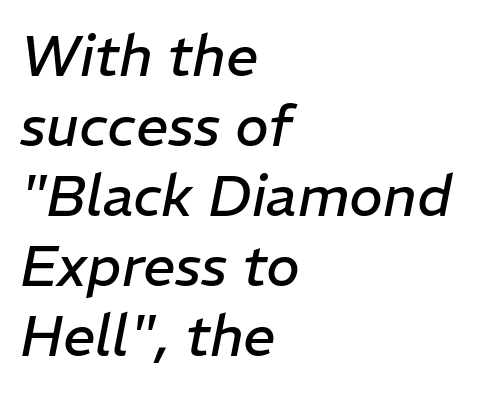
Q: Is the text bold? A: No.
Q: Is the text italic (slanted)? A: Yes, it leans right by about 11 degrees.
Q: Is the text underlined? A: No.
Q: How is the paragraph aligned? A: Left-aligned.
Q: Is the spacing between letters normal or unusually wide? A: Normal.
Q: Width (condensed, normal, or wide)? A: Normal.
Q: Stroke contrast? A: Low.
Q: x-height? A: Medium.
Q: Monospaced? A: No.
